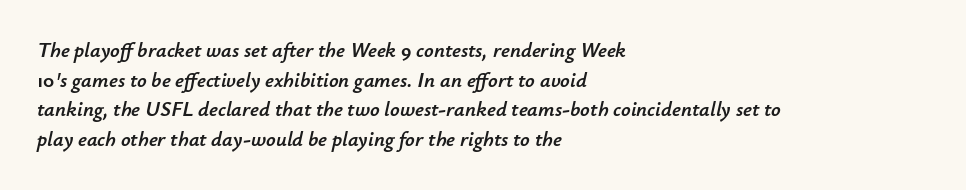
Q: Is the text italic (slanted)? A: Yes, it leans right by about 12 degrees.
Q: Is the text underlined? A: No.
Q: How is the paragraph aligned? A: Left-aligned.
Q: Is the spacing between letters normal or unusually wide? A: Normal.
Q: Is the spacing between lines tight, normal or loose? A: Normal.
